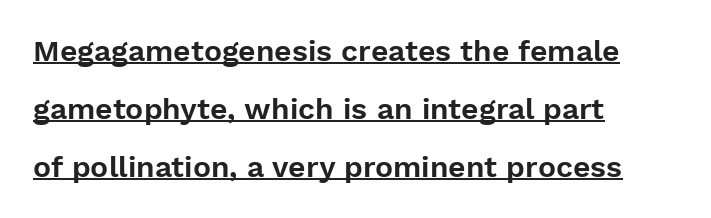
Q: Is the text italic (slanted)? A: No, it is upright.
Q: Is the typeface a serif or a sans-serif typeface? A: Sans-serif.
Q: Is the text underlined? A: Yes.
Q: How is the paragraph aligned? A: Left-aligned.
Q: Is the spacing between letters normal or unusually wide? A: Normal.
Q: Is the spacing between lines tight, normal or loose? A: Loose.
Q: Width (condensed, normal, or wide)? A: Normal.
Q: Stroke contrast? A: Low.
Q: x-height? A: Medium.
Q: Monospaced? A: No.
